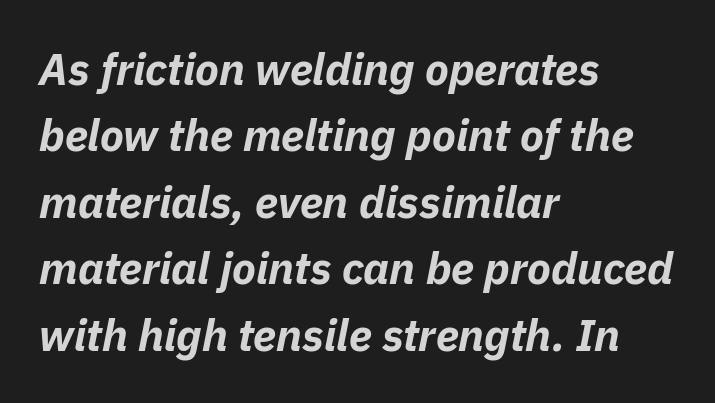
Q: Is the text bold? A: Yes.
Q: Is the text italic (slanted)? A: Yes, it leans right by about 11 degrees.
Q: Is the text underlined? A: No.
Q: How is the paragraph aligned? A: Left-aligned.
Q: Is the spacing between letters normal or unusually wide? A: Normal.
Q: Is the spacing between lines tight, normal or loose? A: Normal.
Q: Width (condensed, normal, or wide)? A: Normal.
Q: Stroke contrast? A: Low.
Q: x-height? A: Medium.
Q: Monospaced? A: No.
